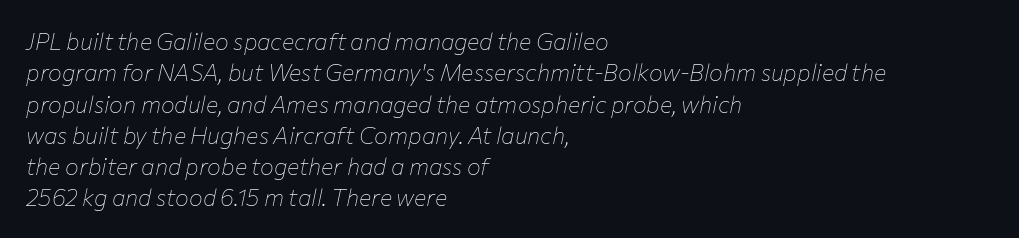
{"italic": "yes", "lean": "right", "slant_degrees": 12, "bold": "no", "underline": "no", "align": "left", "line_spacing": "normal", "line_spacing_ratio": 1.36, "letter_spacing": "normal", "letter_spacing_em": 0.0, "glyph_px": 23}
